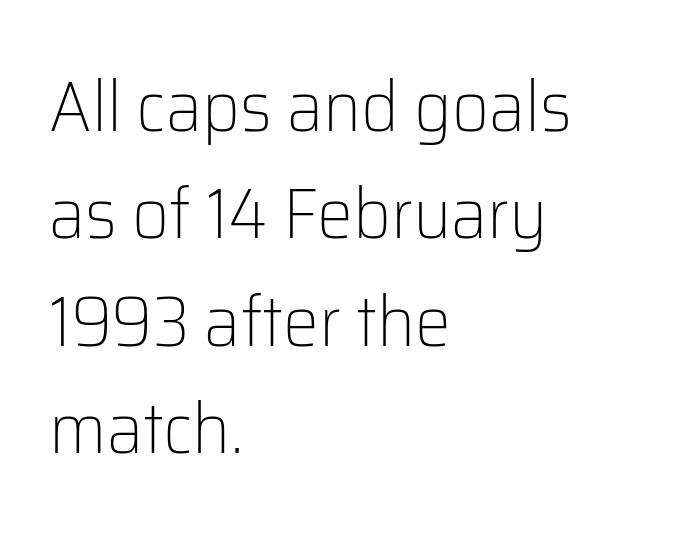
Serifs: no, the terminals of the letterforms are clean. The paragraph has a hard left edge and a soft right edge. There is no visible air inserted between adjacent glyphs. The face looks like a standard text weight, possibly lighter. Looks like regular typesetting: each glyph gets only the width it needs. The gap between lines stays unmarked.
